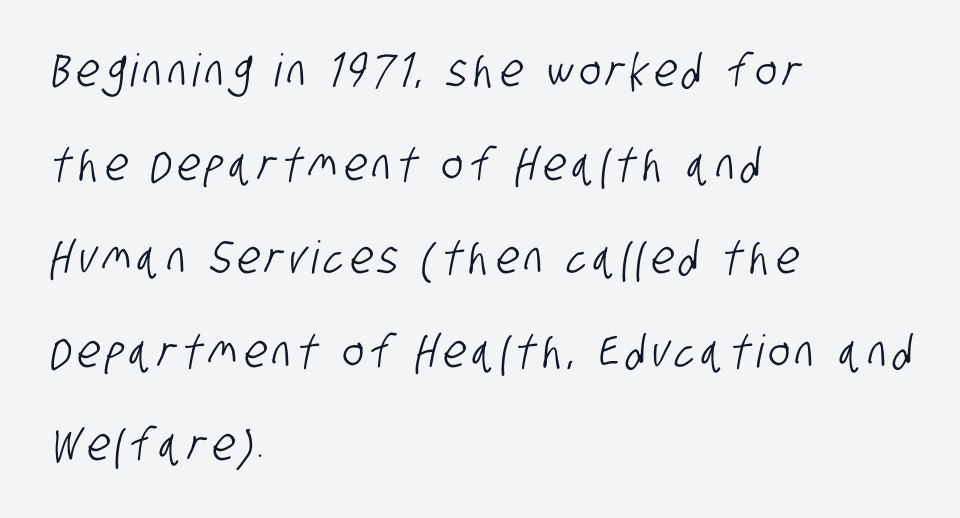
The space between consecutive lines is lavish. This sample has the flowing, uneven cadence of proportional lettering. A classic flush-left, rag-right setting is used for this passage. Check the space under the baseline: it is left empty.
